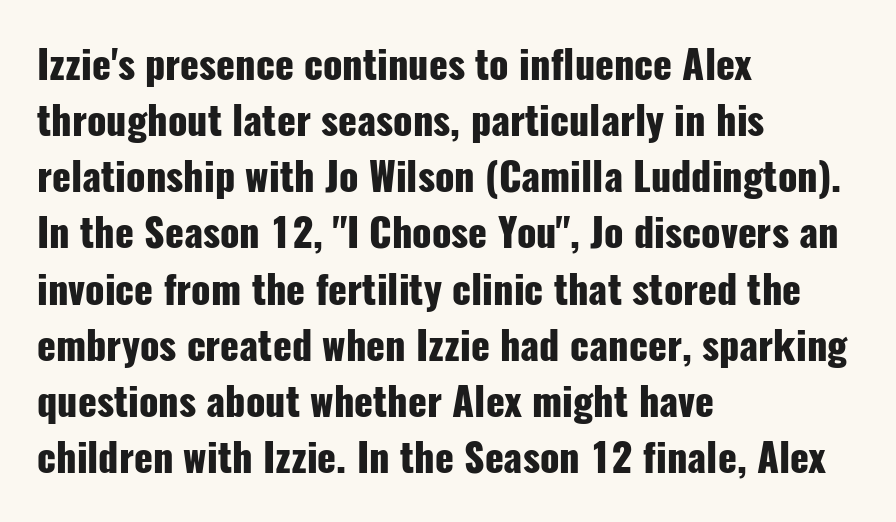
The image shows 39 px heavy, condensed sans-serif type, upright; set left-aligned, normal line spacing (1.44x), normal letter spacing, not underlined; low stroke contrast and a medium x-height.
